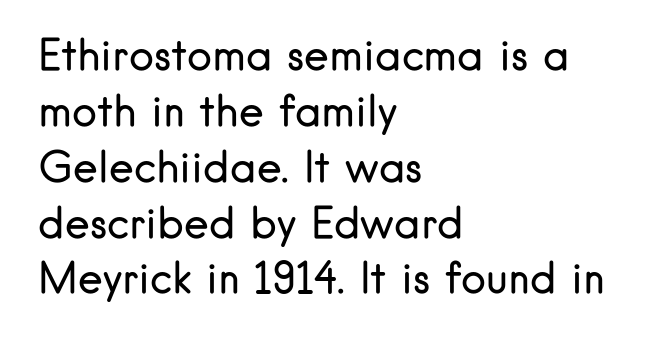
Q: Is the text bold? A: No.
Q: Is the text italic (slanted)? A: No, it is upright.
Q: Is the typeface a serif or a sans-serif typeface? A: Sans-serif.
Q: Is the text underlined? A: No.
Q: How is the paragraph aligned? A: Left-aligned.
Q: Is the spacing between letters normal or unusually wide? A: Normal.
Q: Is the spacing between lines tight, normal or loose? A: Normal.
Q: Width (condensed, normal, or wide)? A: Normal.
Q: Stroke contrast? A: Low.
Q: x-height? A: Small.
Q: Monospaced? A: No.
